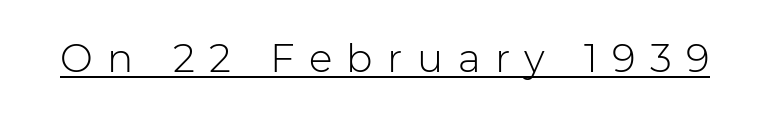
Q: Is the text bold? A: No.
Q: Is the text italic (slanted)? A: No, it is upright.
Q: Is the typeface a serif or a sans-serif typeface? A: Sans-serif.
Q: Is the text underlined? A: Yes.
Q: Is the spacing between letters normal or unusually wide? A: Unusually wide.
Q: Width (condensed, normal, or wide)? A: Normal.
Q: Stroke contrast? A: Low.
Q: x-height? A: Medium.
Q: Monospaced? A: No.
